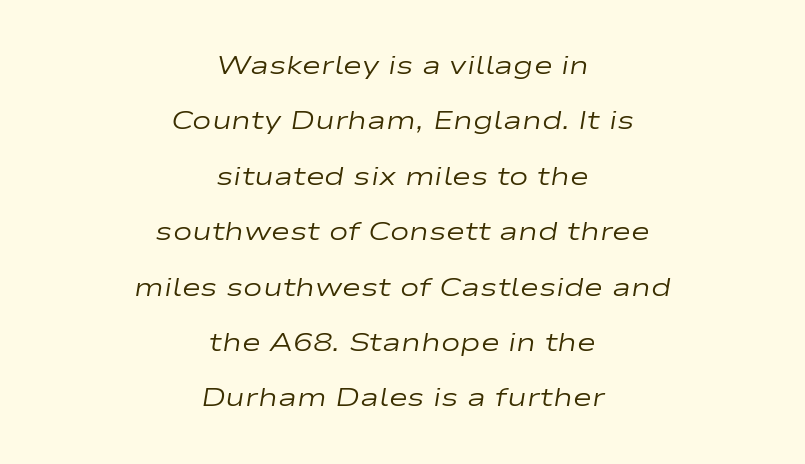
The image shows 26 px text type, italic (leaning right); set centered, loose line spacing (2.13x), normal letter spacing, not underlined.
